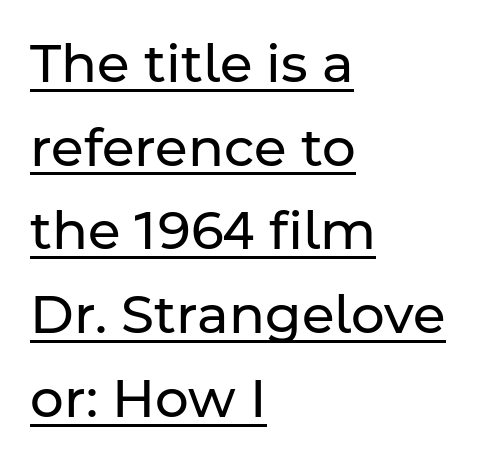
The image shows 53 px regular-weight sans-serif type, upright; set left-aligned, normal line spacing (1.58x), normal letter spacing, underlined; low stroke contrast and a medium x-height.
